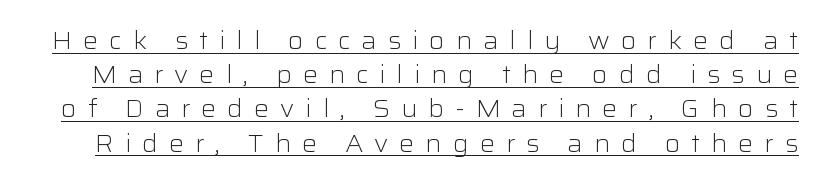
The image shows 25 px text type, upright; set normal line spacing (1.37x), unusually wide letter spacing (+0.44 em), underlined.
